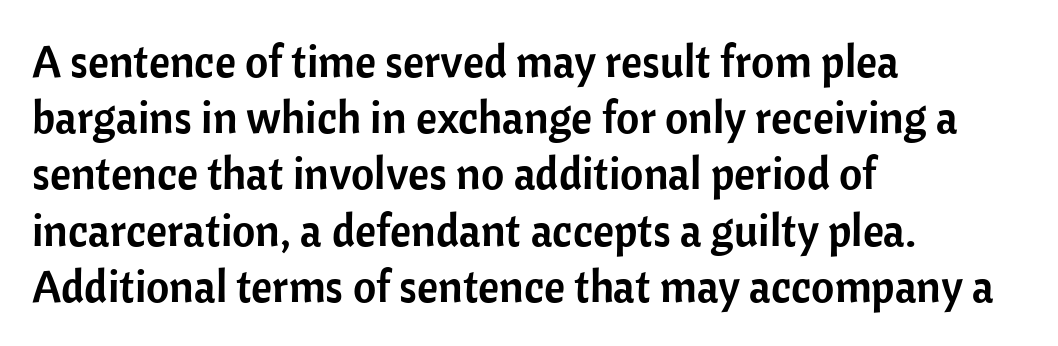
The image shows 45 px sans-serif type, upright; set left-aligned, normal line spacing (1.25x), normal letter spacing, not underlined; low stroke contrast and a medium x-height.
